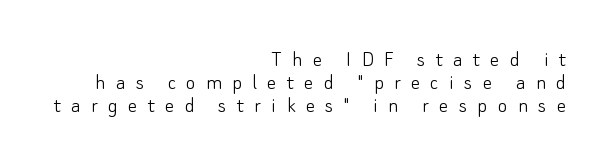
The image shows 23 px text type, upright; set right-aligned, tight line spacing (0.99x), unusually wide letter spacing (+0.45 em), not underlined.
